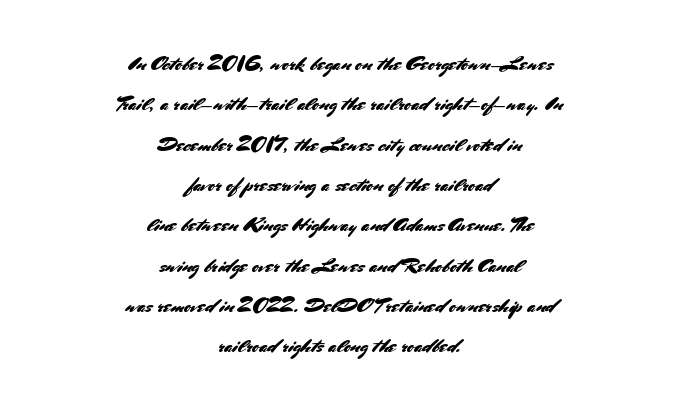
The strip under each line holds only bare page. Default kerning and tracking; the words read as compact shapes. Line starts and ends both wander, symmetrically. The space between consecutive lines is lavish.
